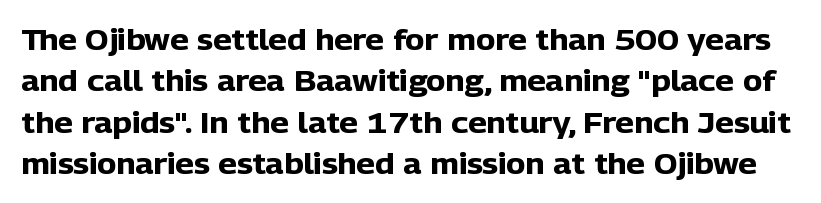
The image shows 29 px heavy sans-serif type, upright; set normal line spacing (1.43x), normal letter spacing, not underlined; low stroke contrast and a medium x-height.
